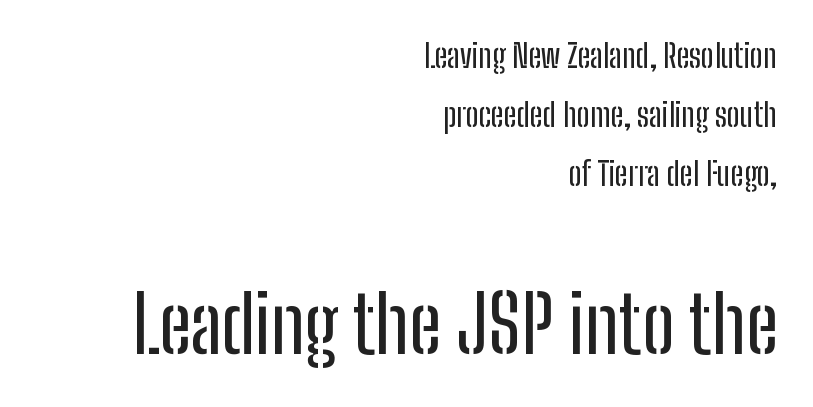
Plain, unruled lines of type. Characters remain perfectly vertical along every line. Whoever set this made the second block the dominant, larger element. Is this a fixed-width face? No — the glyphs have proportional, varying widths. The typesetter chose a ragged-left arrangement here. What stands out about the letter spacing? Nothing — it is the standard amount.
